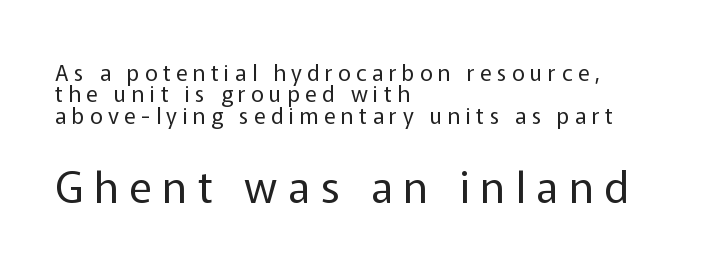
{"serif": "no", "italic": "no", "bold": "no", "weight": "regular", "width": "normal", "stroke_contrast": "low", "x_height": "medium", "monospaced": "no", "underline": "no", "align": "left", "line_spacing": "tight", "line_spacing_ratio": 0.97, "letter_spacing": "wide", "letter_spacing_em": 0.25, "larger_block": "second", "size_ratio": 1.95, "glyph_px": 43}
